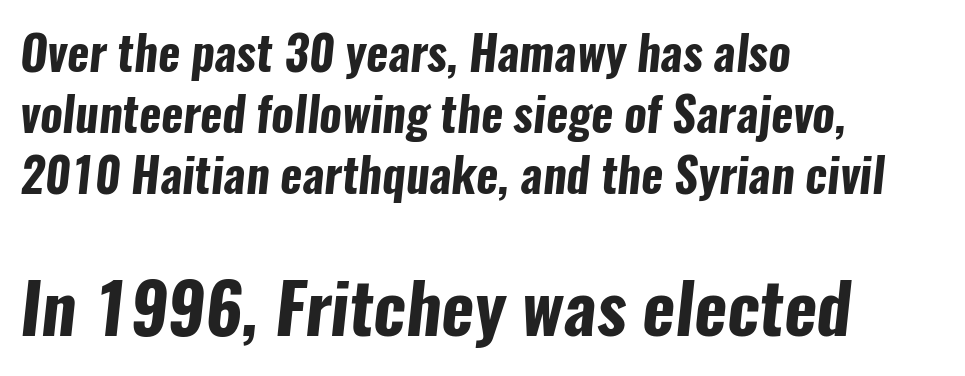
The image shows 70 px bold, condensed sans-serif type; set left-aligned, normal line spacing (1.3x), normal letter spacing, not underlined; the second (bottom) block is 1.49x larger; low stroke contrast and a medium x-height.
